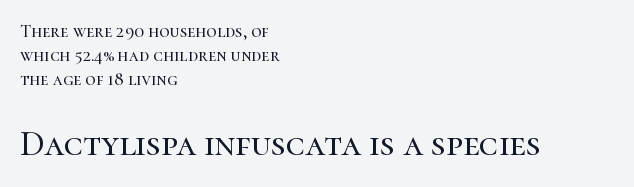
{"serif": "yes", "italic": "no", "width": "normal", "stroke_contrast": "high", "x_height": "medium", "monospaced": "no", "underline": "no", "align": "left", "line_spacing": "normal", "line_spacing_ratio": 1.34, "letter_spacing": "normal", "letter_spacing_em": 0.0, "larger_block": "second", "size_ratio": 2.0, "glyph_px": 36}
